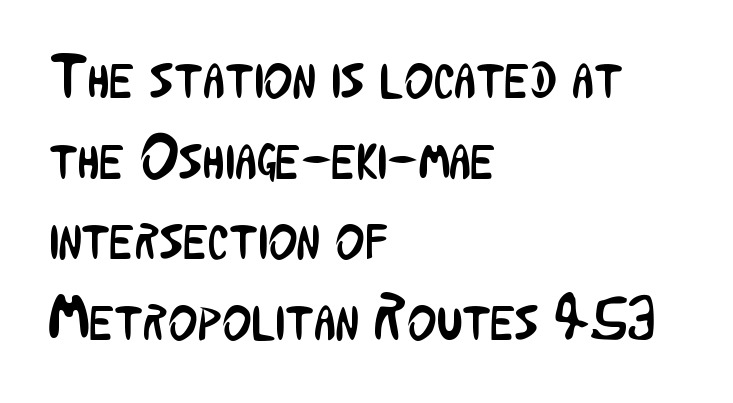
Q: Is the text bold? A: No.
Q: Is the text italic (slanted)? A: No, it is upright.
Q: Is the typeface a serif or a sans-serif typeface? A: Sans-serif.
Q: Is the text underlined? A: No.
Q: How is the paragraph aligned? A: Left-aligned.
Q: Is the spacing between letters normal or unusually wide? A: Normal.
Q: Is the spacing between lines tight, normal or loose? A: Normal.
Q: Width (condensed, normal, or wide)? A: Condensed.
Q: Stroke contrast? A: Low.
Q: x-height? A: Medium.
Q: Monospaced? A: No.
